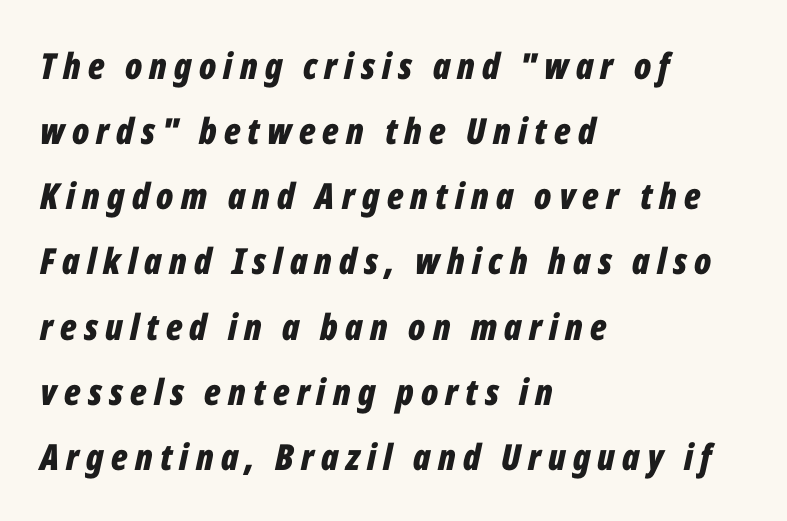
Q: Is the text bold? A: Yes.
Q: Is the text italic (slanted)? A: Yes, it leans right by about 12 degrees.
Q: Is the text underlined? A: No.
Q: How is the paragraph aligned? A: Left-aligned.
Q: Is the spacing between letters normal or unusually wide? A: Unusually wide.
Q: Width (condensed, normal, or wide)? A: Condensed.
Q: Stroke contrast? A: Low.
Q: x-height? A: Medium.
Q: Monospaced? A: No.
